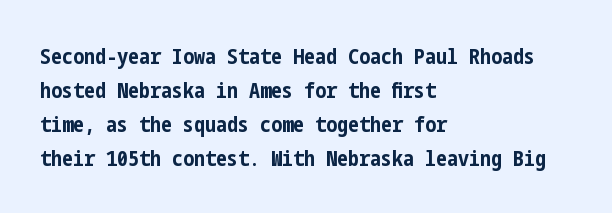
The image shows 22 px bold type, upright; set left-aligned, normal line spacing (1.54x), normal letter spacing, not underlined.
